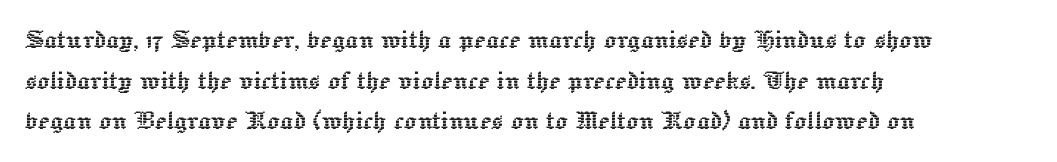
Students, observe: this is what conventionally led text looks like. If you drew a line through each stem, it would be perfectly vertical. Does the copy run flush right? No — it runs flush left. Caption: standard tracking, unaltered. These lines are rendered in a variable-pitch font.
